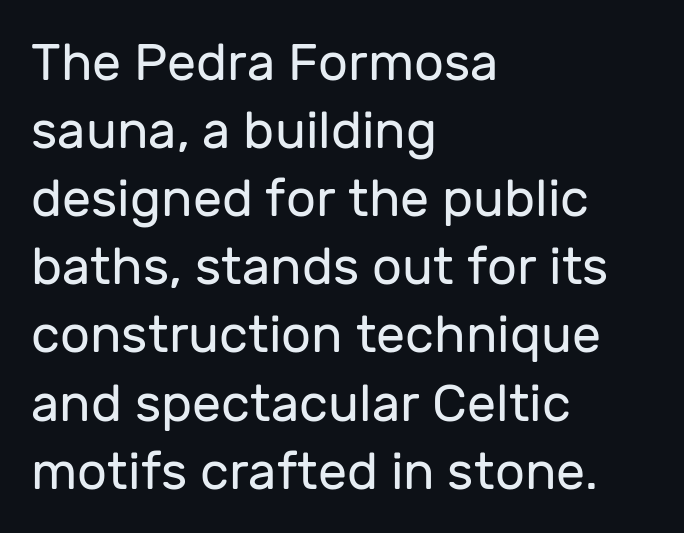
The image shows 52 px regular-weight sans-serif type, upright; set left-aligned, normal line spacing (1.31x), normal letter spacing, not underlined; low stroke contrast and a medium x-height.
